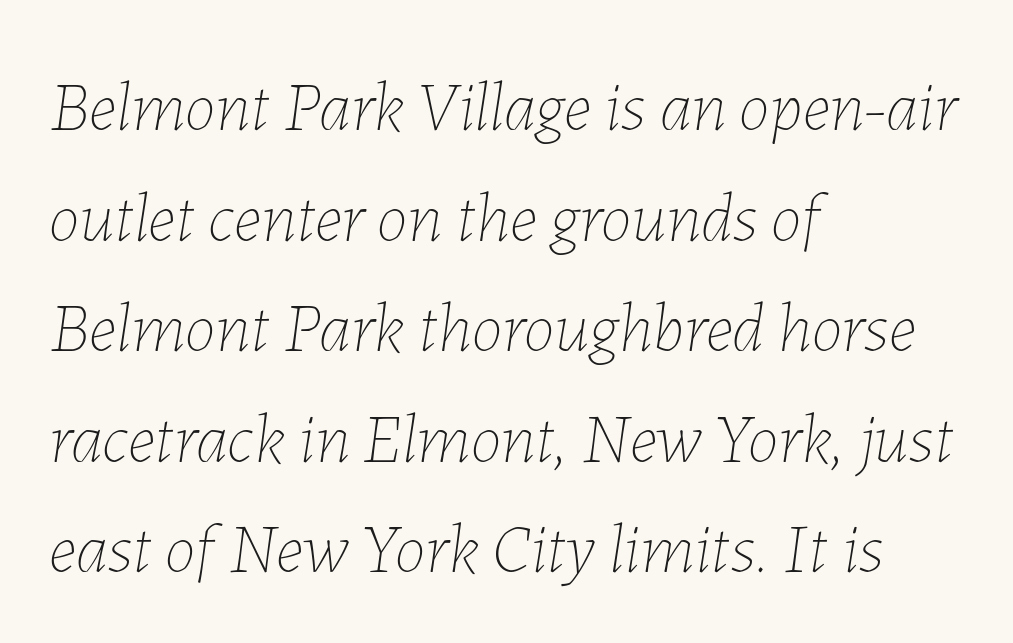
{"italic": "yes", "lean": "right", "slant_degrees": 7, "bold": "no", "weight": "thin", "width": "normal", "stroke_contrast": "low", "x_height": "medium", "monospaced": "no", "underline": "no", "align": "left", "line_spacing": "normal", "line_spacing_ratio": 1.58, "letter_spacing": "normal", "letter_spacing_em": 0.0, "glyph_px": 70}
